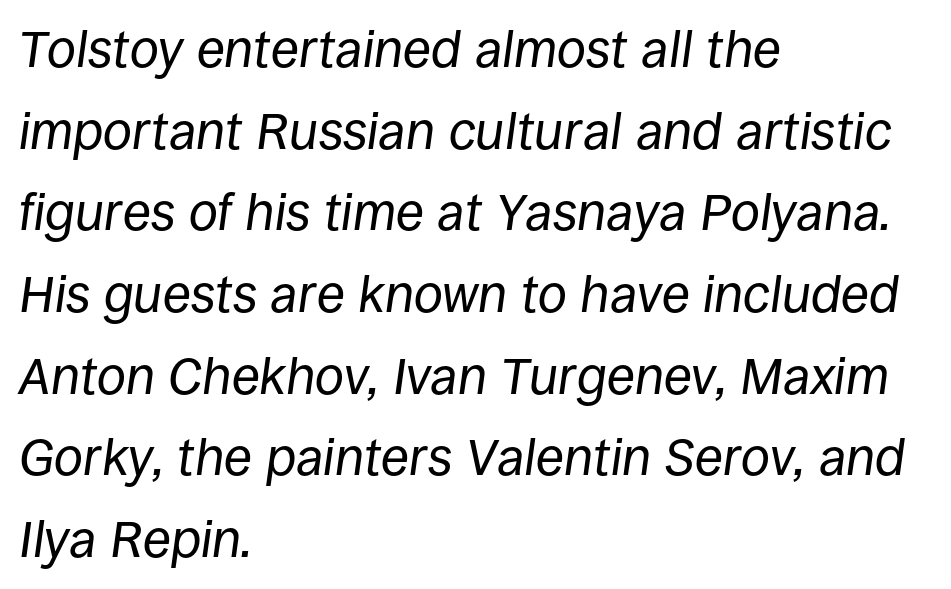
The image shows 52 px regular-weight type, italic (leaning right); set left-aligned, normal line spacing (1.57x), normal letter spacing, not underlined; low stroke contrast and a large x-height.
